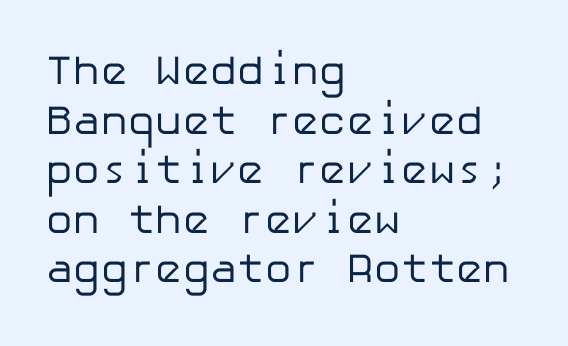
The image shows 41 px regular-weight sans-serif type, upright; set left-aligned, line spacing 1.21x, normal letter spacing, not underlined; low stroke contrast and a medium x-height.
